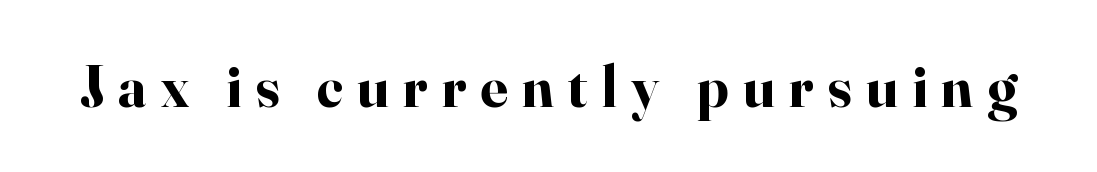
{"serif": "yes", "italic": "no", "bold": "yes", "weight": "bold", "width": "normal", "stroke_contrast": "high", "x_height": "small", "monospaced": "no", "underline": "no", "letter_spacing": "wide", "letter_spacing_em": 0.24, "glyph_px": 59}
